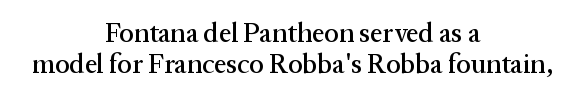
{"italic": "no", "underline": "no", "align": "center", "line_spacing": "tight", "line_spacing_ratio": 1.15, "letter_spacing": "normal", "letter_spacing_em": 0.0, "glyph_px": 27}
